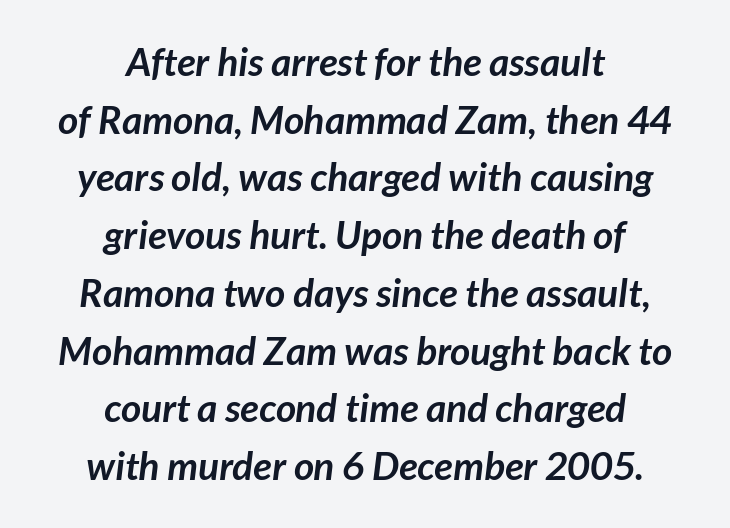
Regular leading. Heavy-handed strokes throughout: this text is bold. The type family on display is of the sans-serif kind. The rendering uses natural spacing where letterforms have individual widths. Unmarked baselines from the first word to the last.
